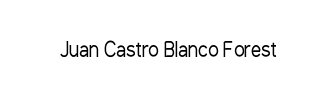
Posture: upright roman. Short note: letters normally spaced. The weight would be labelled regular, book, light, or lighter still. Lines of text with bare space underneath.
